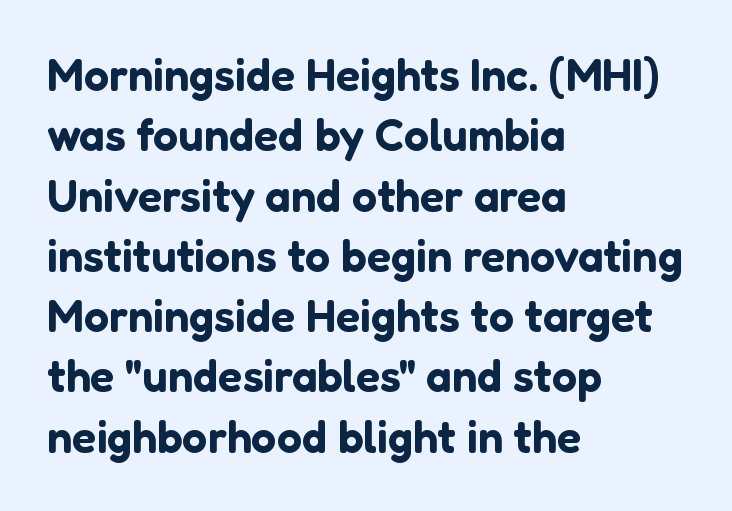
{"serif": "no", "italic": "no", "width": "normal", "stroke_contrast": "low", "x_height": "medium", "monospaced": "no", "underline": "no", "align": "left", "line_spacing": "normal", "line_spacing_ratio": 1.34, "letter_spacing": "normal", "letter_spacing_em": 0.0, "glyph_px": 45}
